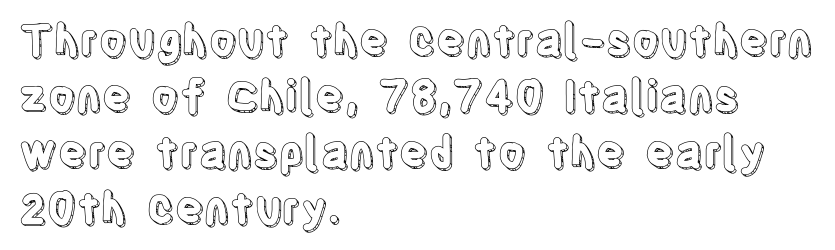
Style check: upright. Looks like regular typesetting: each glyph gets only the width it needs. Honestly, there is no underline to notice here at all. The face used here is rendered with its standard letterfit.
